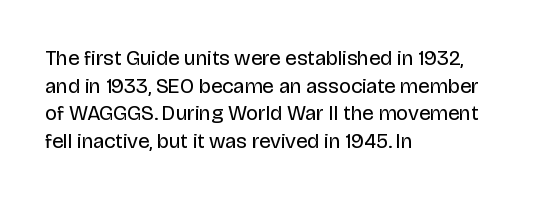
Q: Is the text bold? A: No.
Q: Is the text italic (slanted)? A: No, it is upright.
Q: Is the text underlined? A: No.
Q: How is the paragraph aligned? A: Left-aligned.
Q: Is the spacing between letters normal or unusually wide? A: Normal.
Q: Is the spacing between lines tight, normal or loose? A: Normal.
